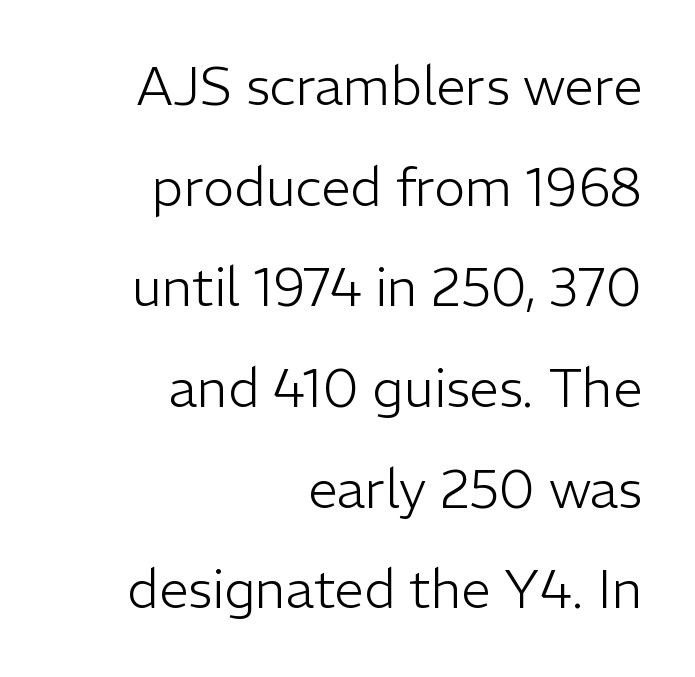
Q: Is the text bold? A: No.
Q: Is the text italic (slanted)? A: No, it is upright.
Q: Is the typeface a serif or a sans-serif typeface? A: Sans-serif.
Q: Is the text underlined? A: No.
Q: How is the paragraph aligned? A: Right-aligned.
Q: Is the spacing between letters normal or unusually wide? A: Normal.
Q: Is the spacing between lines tight, normal or loose? A: Loose.
Q: Width (condensed, normal, or wide)? A: Normal.
Q: Stroke contrast? A: Low.
Q: x-height? A: Medium.
Q: Monospaced? A: No.
